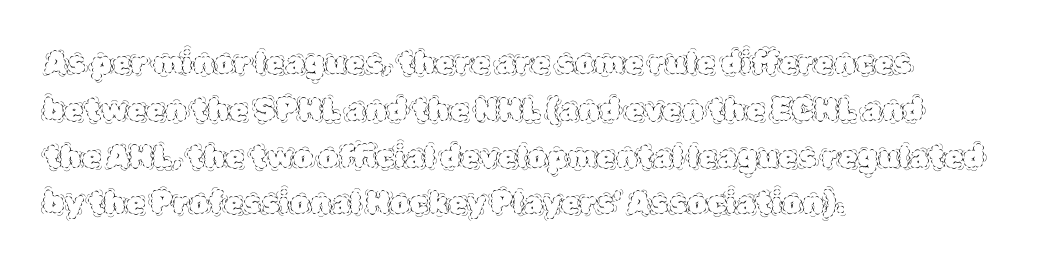
Leading: standard. A clean baseline with only descenders dipping below it. The ragged edge is on the right, which tells us the setting is flush left. Ordinary non-slanted type is in use. Looks like regular typesetting: each glyph gets only the width it needs.
